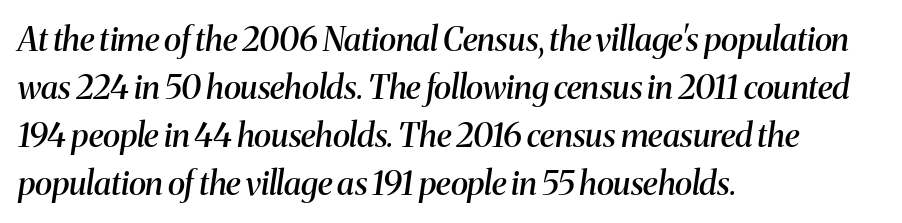
Quick note: italic. The sample has been set in demibold, a notch under bold. Little horizontal feet cap the strokes, marking this as serif type. The rows are spaced the way most documents space them.
